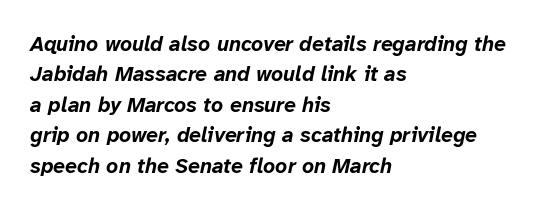
{"italic": "yes", "lean": "right", "slant_degrees": 12, "bold": "yes", "underline": "no", "align": "left", "line_spacing": "normal", "line_spacing_ratio": 1.45, "letter_spacing": "normal", "letter_spacing_em": 0.0, "glyph_px": 21}
